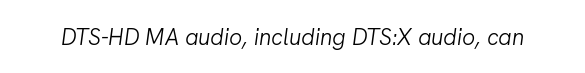
The image shows 23 px text type, italic (leaning right); set normal letter spacing, not underlined.
